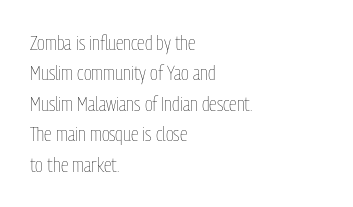
The typesetting does not lean heavy: it is not bold. Words appear dense and cohesive because spacing is normal. Every character sits straight up, as roman type does. What's the leading like? Ordinary, nothing unusual. Glance below the letters and you will spot only blank space.
